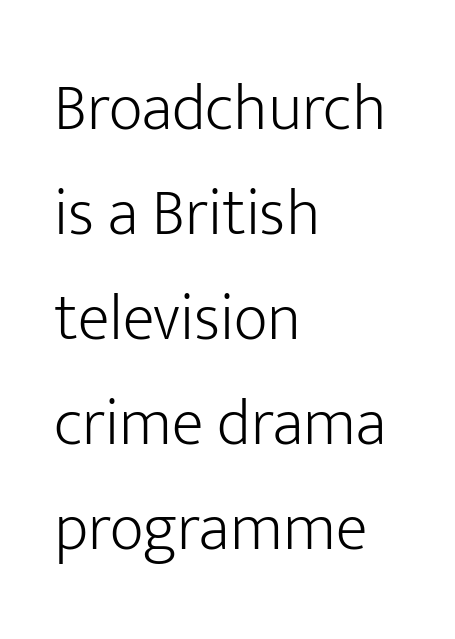
Q: Is the text bold? A: No.
Q: Is the text italic (slanted)? A: No, it is upright.
Q: Is the typeface a serif or a sans-serif typeface? A: Sans-serif.
Q: Is the text underlined? A: No.
Q: How is the paragraph aligned? A: Left-aligned.
Q: Is the spacing between letters normal or unusually wide? A: Normal.
Q: Is the spacing between lines tight, normal or loose? A: Normal.
Q: Width (condensed, normal, or wide)? A: Normal.
Q: Stroke contrast? A: Low.
Q: x-height? A: Medium.
Q: Monospaced? A: No.
